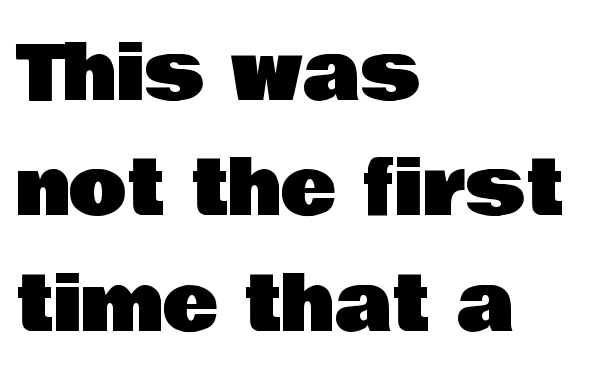
{"serif": "no", "italic": "no", "width": "normal", "stroke_contrast": "low", "x_height": "large", "monospaced": "no", "underline": "no", "align": "left", "line_spacing": "normal", "line_spacing_ratio": 1.54, "letter_spacing": "normal", "letter_spacing_em": 0.0, "glyph_px": 75}
